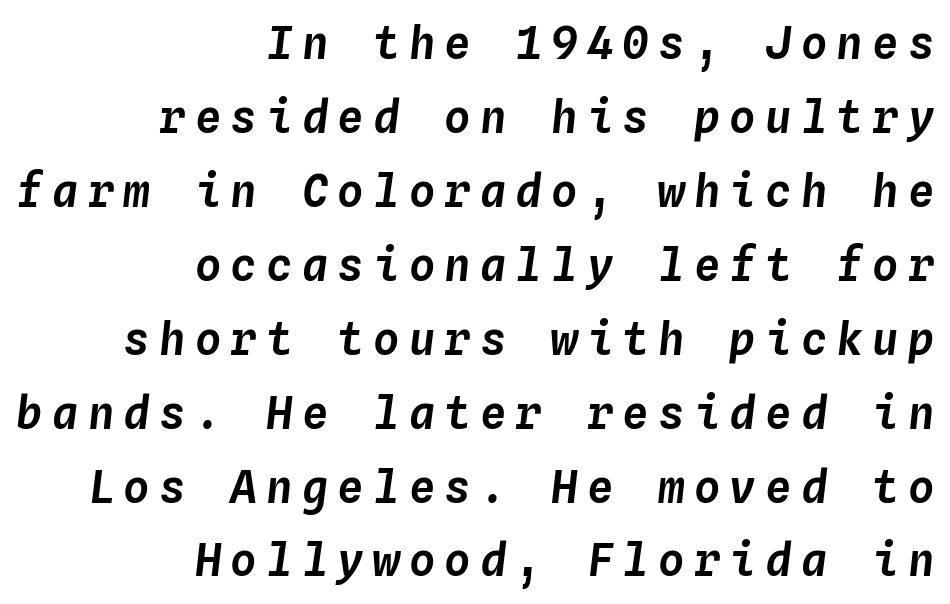
Q: Is the text italic (slanted)? A: Yes, it leans right by about 4 degrees.
Q: Is the text underlined? A: No.
Q: How is the paragraph aligned? A: Right-aligned.
Q: Is the spacing between letters normal or unusually wide? A: Unusually wide.
Q: Is the spacing between lines tight, normal or loose? A: Normal.
Q: Width (condensed, normal, or wide)? A: Normal.
Q: Stroke contrast? A: Low.
Q: x-height? A: Medium.
Q: Monospaced? A: Yes.
